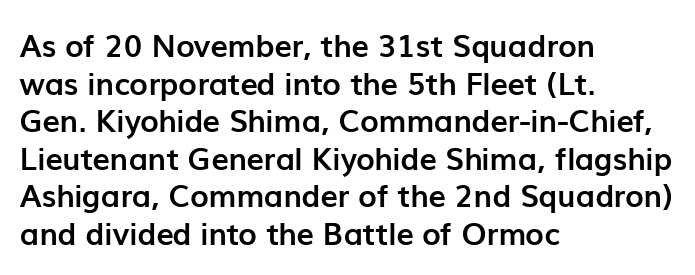
Q: Is the text bold? A: Yes.
Q: Is the text italic (slanted)? A: No, it is upright.
Q: Is the typeface a serif or a sans-serif typeface? A: Sans-serif.
Q: Is the text underlined? A: No.
Q: How is the paragraph aligned? A: Left-aligned.
Q: Is the spacing between letters normal or unusually wide? A: Normal.
Q: Width (condensed, normal, or wide)? A: Normal.
Q: Stroke contrast? A: Low.
Q: x-height? A: Medium.
Q: Monospaced? A: No.
